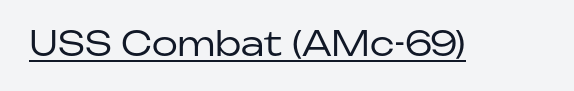
The image shows 34 px regular-weight sans-serif type, upright; set normal letter spacing, underlined; low stroke contrast and a medium x-height.
